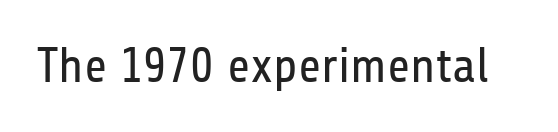
Q: Is the text bold? A: No.
Q: Is the text italic (slanted)? A: No, it is upright.
Q: Is the typeface a serif or a sans-serif typeface? A: Sans-serif.
Q: Is the text underlined? A: No.
Q: Is the spacing between letters normal or unusually wide? A: Normal.
Q: Width (condensed, normal, or wide)? A: Condensed.
Q: Stroke contrast? A: Low.
Q: x-height? A: Medium.
Q: Monospaced? A: No.
